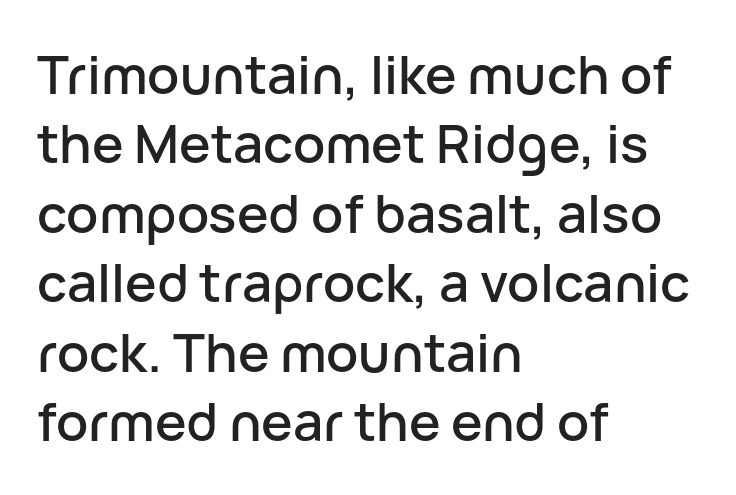
{"serif": "no", "italic": "no", "width": "normal", "stroke_contrast": "low", "x_height": "medium", "monospaced": "no", "underline": "no", "align": "left", "line_spacing": "normal", "line_spacing_ratio": 1.31, "letter_spacing": "normal", "letter_spacing_em": 0.0, "glyph_px": 53}
